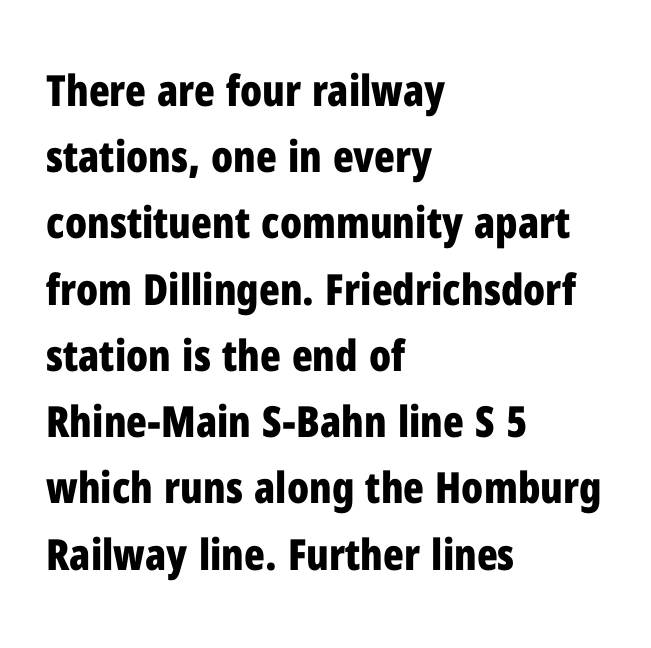
Q: Is the text bold? A: Yes.
Q: Is the text italic (slanted)? A: No, it is upright.
Q: Is the typeface a serif or a sans-serif typeface? A: Sans-serif.
Q: Is the text underlined? A: No.
Q: How is the paragraph aligned? A: Left-aligned.
Q: Is the spacing between letters normal or unusually wide? A: Normal.
Q: Is the spacing between lines tight, normal or loose? A: Normal.
Q: Width (condensed, normal, or wide)? A: Condensed.
Q: Stroke contrast? A: Low.
Q: x-height? A: Medium.
Q: Monospaced? A: No.
